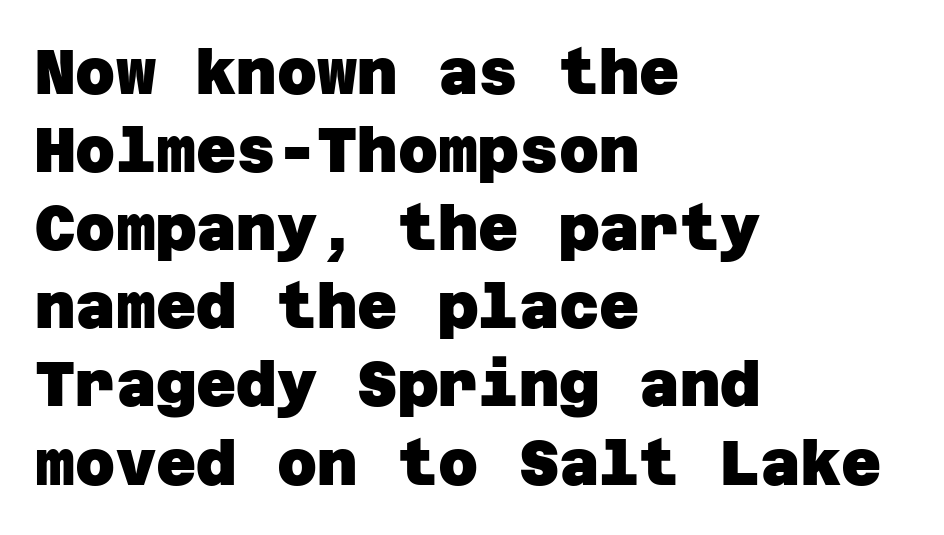
Q: Is the text bold? A: Yes.
Q: Is the typeface a serif or a sans-serif typeface? A: Sans-serif.
Q: Is the text underlined? A: No.
Q: How is the paragraph aligned? A: Left-aligned.
Q: Is the spacing between letters normal or unusually wide? A: Normal.
Q: Is the spacing between lines tight, normal or loose? A: Normal.
Q: Width (condensed, normal, or wide)? A: Normal.
Q: Stroke contrast? A: Low.
Q: x-height? A: Large.
